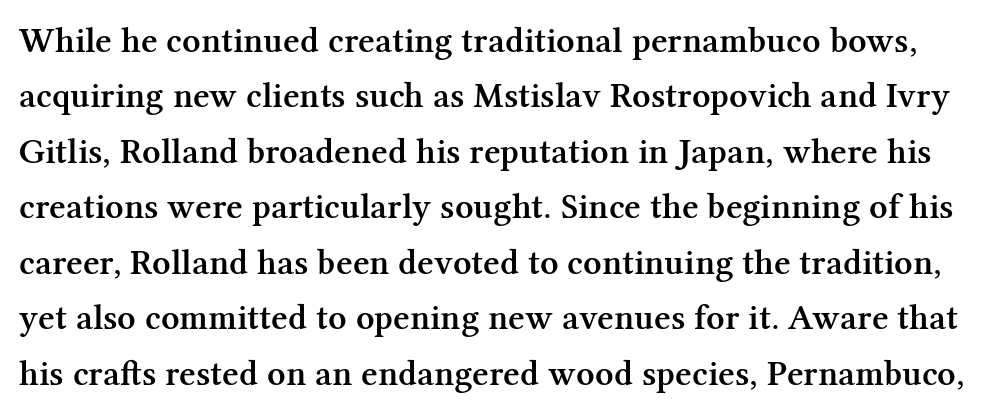
The image shows 36 px semibold serif type, upright; set normal line spacing (1.54x), normal letter spacing, not underlined; medium stroke contrast and a medium x-height.
